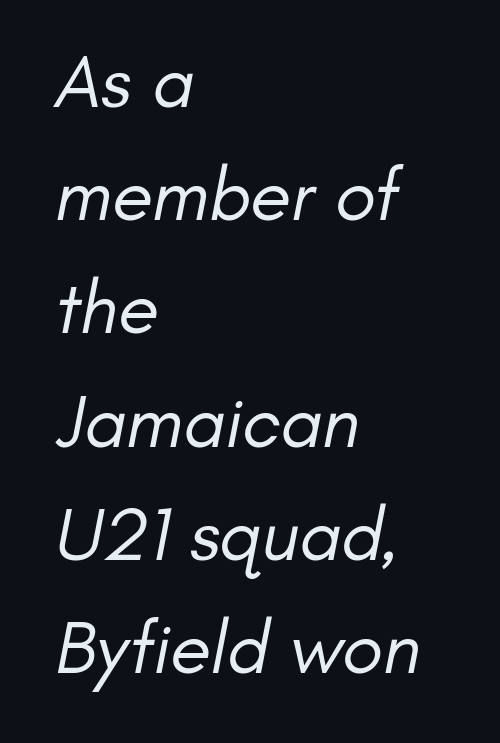
Q: Is the text bold? A: No.
Q: Is the typeface a serif or a sans-serif typeface? A: Sans-serif.
Q: Is the text underlined? A: No.
Q: How is the paragraph aligned? A: Left-aligned.
Q: Is the spacing between letters normal or unusually wide? A: Normal.
Q: Is the spacing between lines tight, normal or loose? A: Normal.
Q: Width (condensed, normal, or wide)? A: Normal.
Q: Stroke contrast? A: Low.
Q: x-height? A: Small.
Q: Monospaced? A: No.
